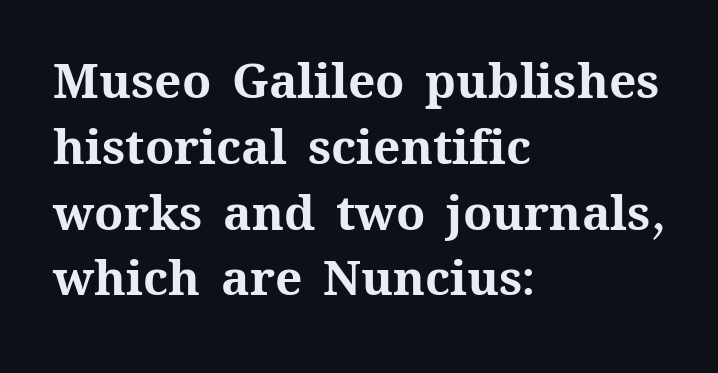
Q: Is the text bold? A: Yes.
Q: Is the text italic (slanted)? A: No, it is upright.
Q: Is the text underlined? A: No.
Q: How is the paragraph aligned? A: Left-aligned.
Q: Is the spacing between letters normal or unusually wide? A: Normal.
Q: Is the spacing between lines tight, normal or loose? A: Normal.
Q: Width (condensed, normal, or wide)? A: Normal.
Q: Stroke contrast? A: Medium.
Q: x-height? A: Medium.
Q: Monospaced? A: No.
